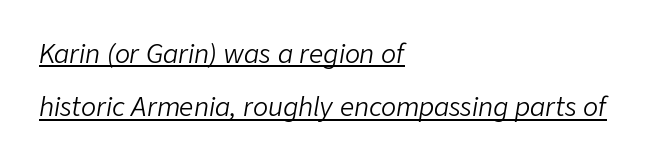
{"italic": "yes", "lean": "right", "slant_degrees": 9, "bold": "no", "underline": "yes", "align": "left", "line_spacing": "loose", "line_spacing_ratio": 2.14, "letter_spacing": "normal", "letter_spacing_em": 0.0, "glyph_px": 25}
